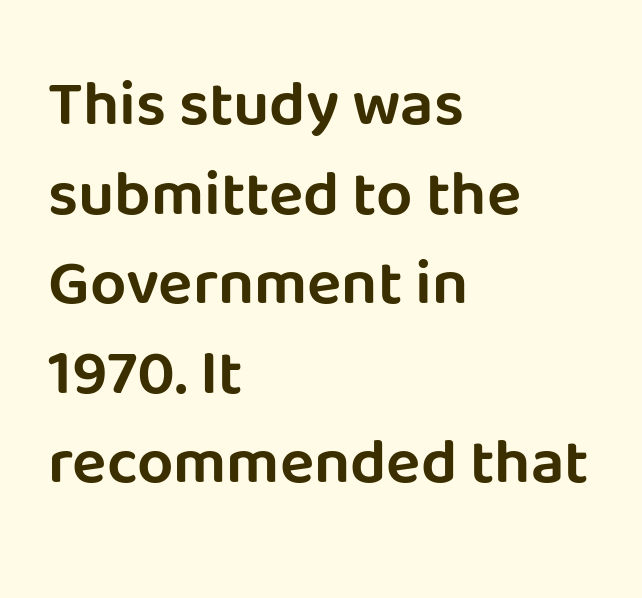
Check the space under the baseline: it is left empty. The lettering stays uniformly vertical, giving the passage a roman look. Compared with a centered layout, this one pins lines to the left instead. The letters sit at their default tracking, neither squeezed nor spread. Horizontal bands of white between lines are of average thickness. Think of a printed novel: that variable character pitch is what you see here.
